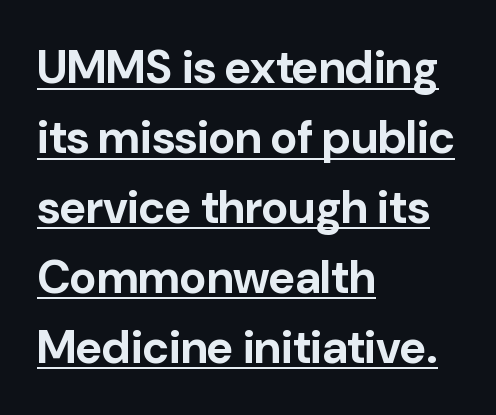
{"serif": "no", "italic": "no", "bold": "yes", "weight": "bold", "width": "normal", "stroke_contrast": "low", "x_height": "medium", "monospaced": "no", "underline": "yes", "align": "left", "line_spacing": "normal", "line_spacing_ratio": 1.52, "letter_spacing": "normal", "letter_spacing_em": 0.0, "glyph_px": 46}
